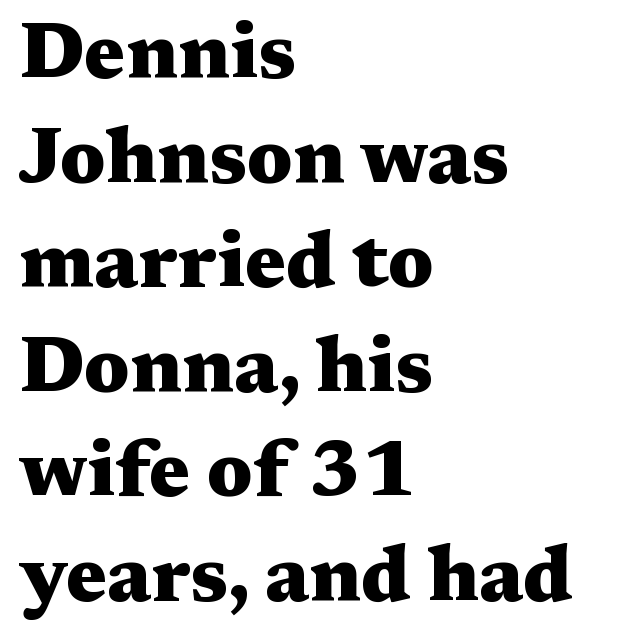
The image shows 78 px heavy, wide serif type, upright; set left-aligned, normal line spacing (1.34x), normal letter spacing, not underlined; medium stroke contrast and a medium x-height.
